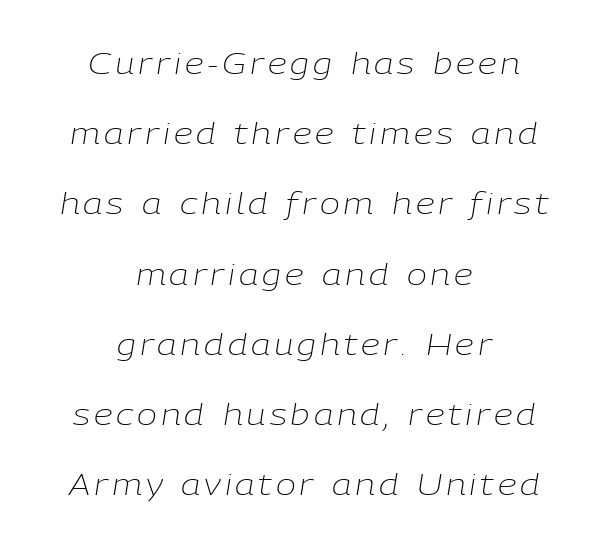
Q: Is the text bold? A: No.
Q: Is the text italic (slanted)? A: Yes, it leans right by about 9 degrees.
Q: Is the text underlined? A: No.
Q: How is the paragraph aligned? A: Centered.
Q: Is the spacing between lines tight, normal or loose? A: Loose.
Q: Width (condensed, normal, or wide)? A: Normal.
Q: Stroke contrast? A: Low.
Q: x-height? A: Medium.
Q: Monospaced? A: No.
